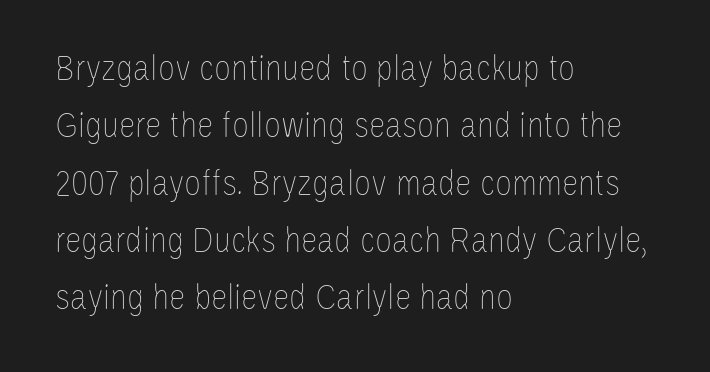
Horizontal bands of white between lines are of average thickness. This rendering uses left alignment, leaving the right contour irregular. Is the stroke heavy? The answer is a plain regular-or-lighter. Check the space under the baseline: it is left empty.
